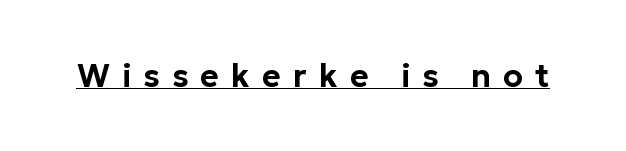
The image shows 32 px sans-serif type, upright; set unusually wide letter spacing (+0.38 em), underlined; low stroke contrast and a medium x-height.
